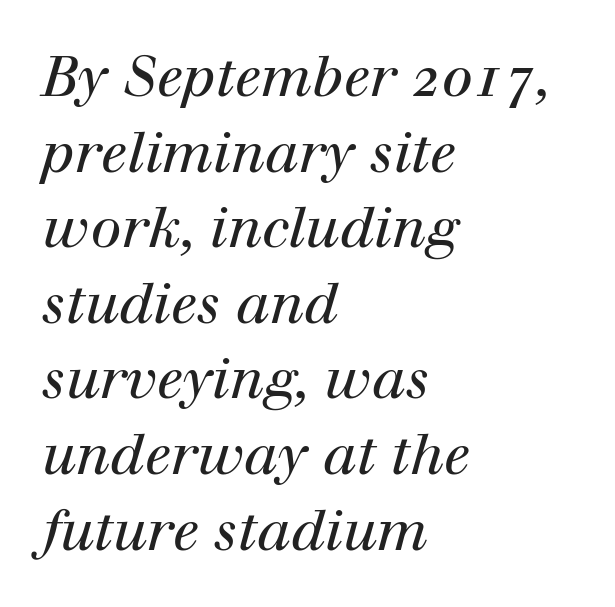
Q: Is the text bold? A: No.
Q: Is the text italic (slanted)? A: Yes, it leans right by about 12 degrees.
Q: Is the typeface a serif or a sans-serif typeface? A: Serif.
Q: Is the text underlined? A: No.
Q: How is the paragraph aligned? A: Left-aligned.
Q: Is the spacing between letters normal or unusually wide? A: Normal.
Q: Is the spacing between lines tight, normal or loose? A: Normal.
Q: Width (condensed, normal, or wide)? A: Normal.
Q: Stroke contrast? A: High.
Q: x-height? A: Medium.
Q: Monospaced? A: No.
